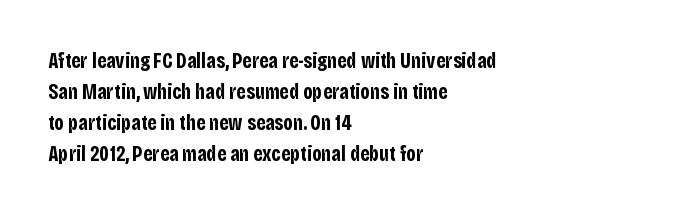
Q: Is the text bold? A: Yes.
Q: Is the text italic (slanted)? A: No, it is upright.
Q: Is the text underlined? A: No.
Q: How is the paragraph aligned? A: Left-aligned.
Q: Is the spacing between letters normal or unusually wide? A: Normal.
Q: Is the spacing between lines tight, normal or loose? A: Normal.
